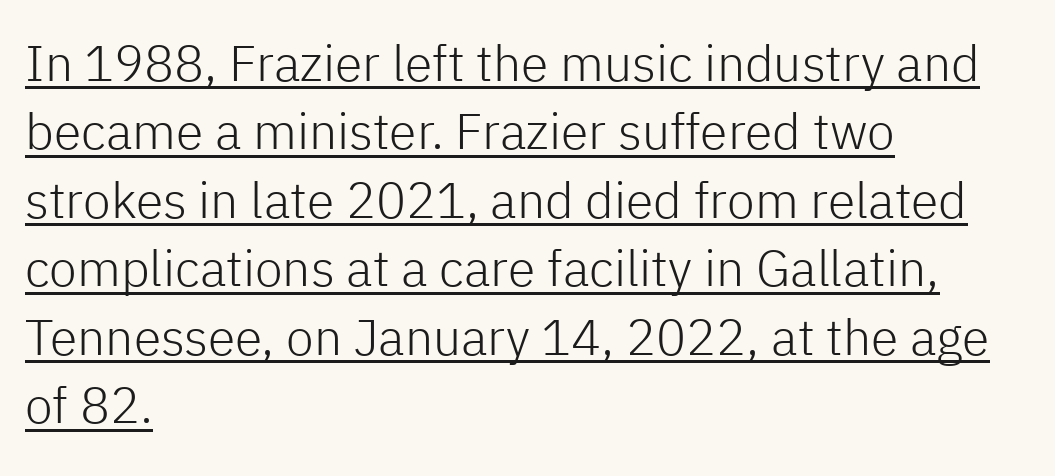
{"serif": "no", "italic": "no", "bold": "no", "weight": "light", "width": "normal", "stroke_contrast": "low", "x_height": "medium", "monospaced": "no", "underline": "yes", "align": "left", "line_spacing": "normal", "line_spacing_ratio": 1.37, "letter_spacing": "normal", "letter_spacing_em": 0.0, "glyph_px": 50}
